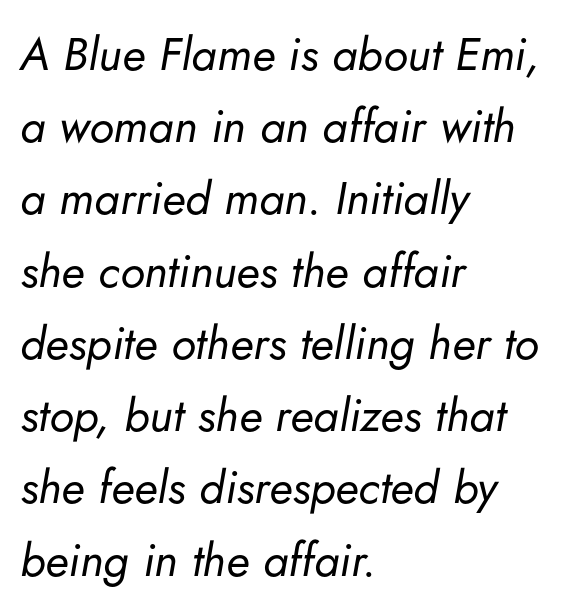
The image shows 46 px regular-weight type, italic (leaning right); set left-aligned, normal line spacing (1.57x), normal letter spacing, not underlined; low stroke contrast and a small x-height.
